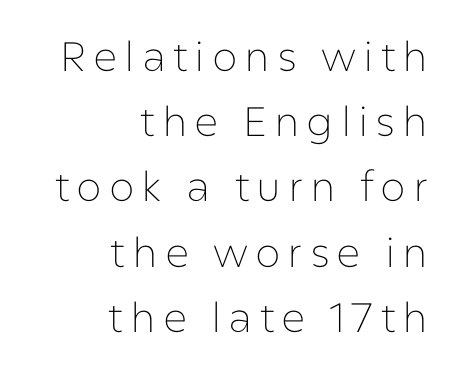
The image shows 41 px thin sans-serif type, upright; set right-aligned, normal line spacing (1.59x), not underlined; low stroke contrast and a medium x-height.
